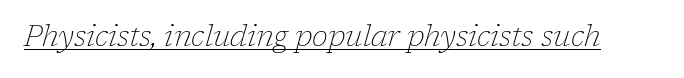
Q: Is the text bold? A: No.
Q: Is the text italic (slanted)? A: Yes, it leans right by about 17 degrees.
Q: Is the typeface a serif or a sans-serif typeface? A: Serif.
Q: Is the text underlined? A: Yes.
Q: Is the spacing between letters normal or unusually wide? A: Normal.
Q: Width (condensed, normal, or wide)? A: Normal.
Q: Stroke contrast? A: Low.
Q: x-height? A: Medium.
Q: Monospaced? A: No.
